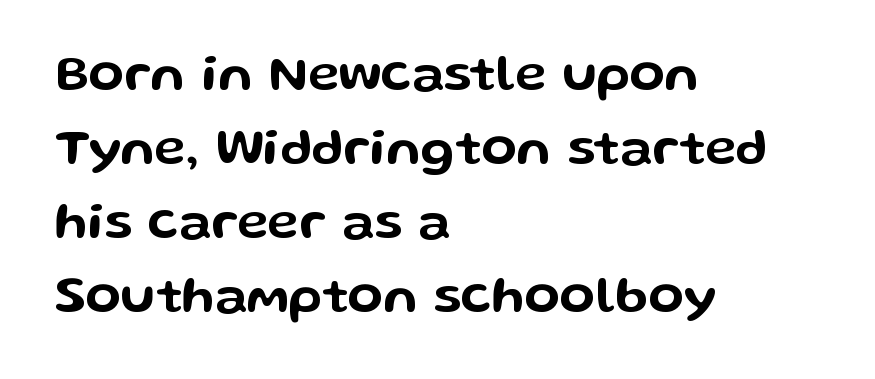
{"serif": "no", "italic": "no", "width": "wide", "stroke_contrast": "low", "x_height": "medium", "monospaced": "no", "underline": "no", "align": "left", "line_spacing": "normal", "line_spacing_ratio": 1.42, "letter_spacing": "normal", "letter_spacing_em": 0.0, "glyph_px": 52}
